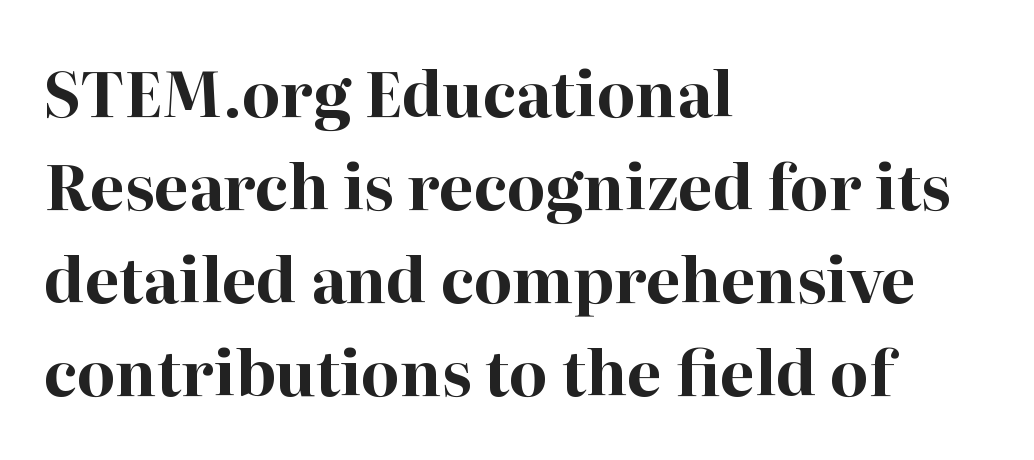
The image shows 62 px bold serif type, upright; set left-aligned, normal line spacing (1.5x), normal letter spacing, not underlined; high stroke contrast and a medium x-height.
